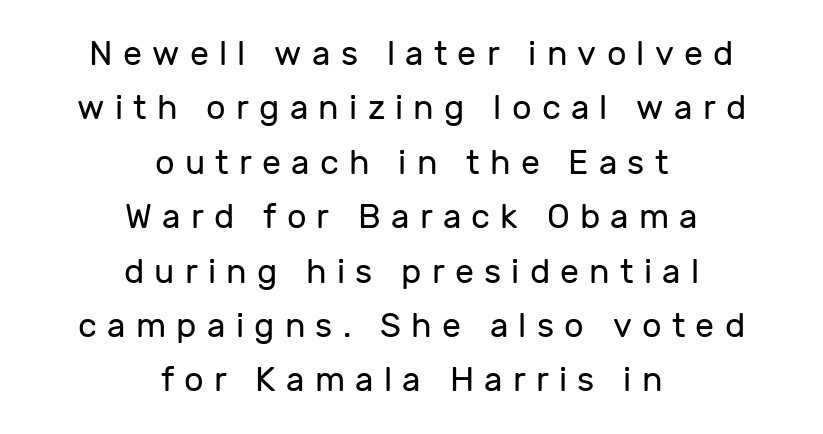
Q: Is the text bold? A: No.
Q: Is the text italic (slanted)? A: No, it is upright.
Q: Is the typeface a serif or a sans-serif typeface? A: Sans-serif.
Q: Is the text underlined? A: No.
Q: How is the paragraph aligned? A: Centered.
Q: Is the spacing between letters normal or unusually wide? A: Unusually wide.
Q: Is the spacing between lines tight, normal or loose? A: Normal.
Q: Width (condensed, normal, or wide)? A: Normal.
Q: Stroke contrast? A: Low.
Q: x-height? A: Medium.
Q: Monospaced? A: No.
